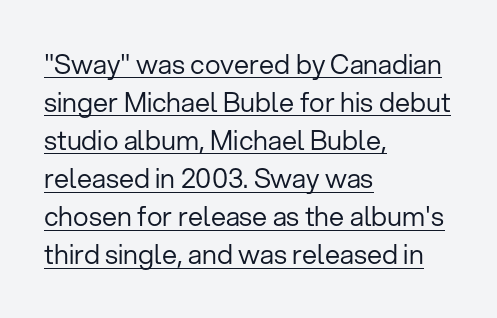
Q: Is the text bold? A: No.
Q: Is the text italic (slanted)? A: No, it is upright.
Q: Is the text underlined? A: Yes.
Q: How is the paragraph aligned? A: Left-aligned.
Q: Is the spacing between letters normal or unusually wide? A: Normal.
Q: Is the spacing between lines tight, normal or loose? A: Normal.
